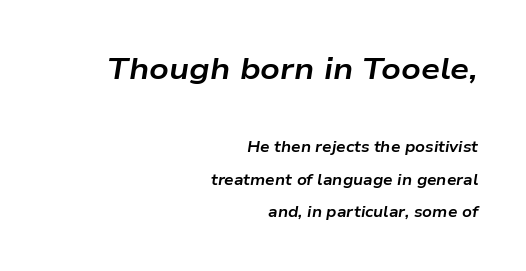
The image shows 30 px bold, wide type, italic (leaning right); set right-aligned, loose line spacing (2.15x), normal letter spacing, not underlined; the first (top) block is 2.0x larger; low stroke contrast and a medium x-height.
